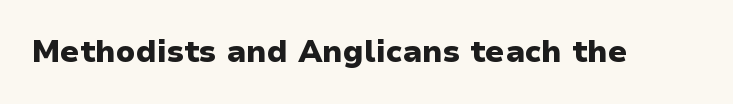
The image shows 30 px heavy, wide sans-serif type, upright; set normal letter spacing, not underlined; low stroke contrast and a medium x-height.
